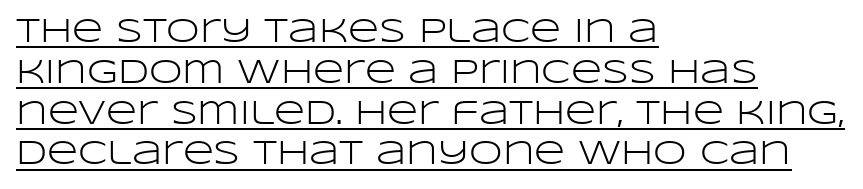
Q: Is the text bold? A: No.
Q: Is the text italic (slanted)? A: No, it is upright.
Q: Is the typeface a serif or a sans-serif typeface? A: Sans-serif.
Q: Is the text underlined? A: Yes.
Q: How is the paragraph aligned? A: Left-aligned.
Q: Is the spacing between letters normal or unusually wide? A: Normal.
Q: Width (condensed, normal, or wide)? A: Wide.
Q: Stroke contrast? A: Low.
Q: x-height? A: Large.
Q: Monospaced? A: No.
